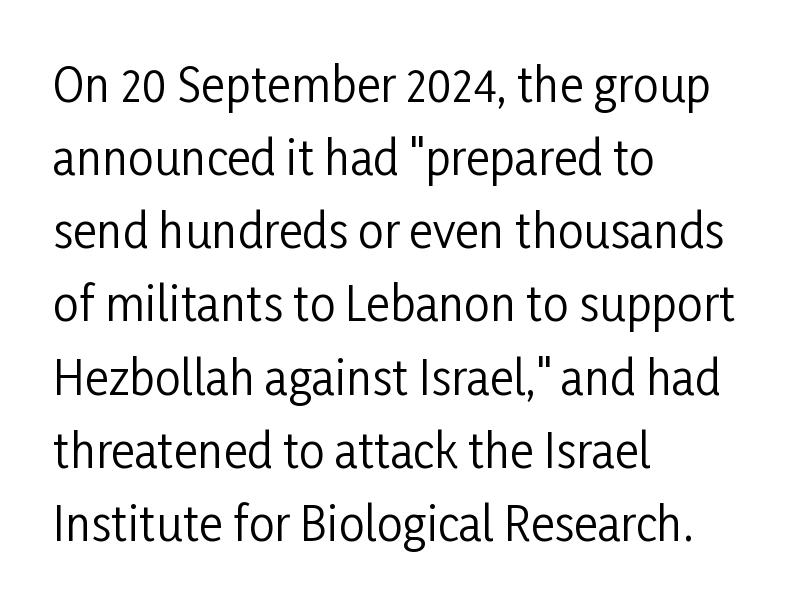
{"serif": "no", "italic": "no", "bold": "no", "weight": "regular", "width": "condensed", "stroke_contrast": "low", "x_height": "medium", "monospaced": "no", "underline": "no", "align": "left", "line_spacing": "normal", "line_spacing_ratio": 1.59, "letter_spacing": "normal", "letter_spacing_em": 0.0, "glyph_px": 46}
